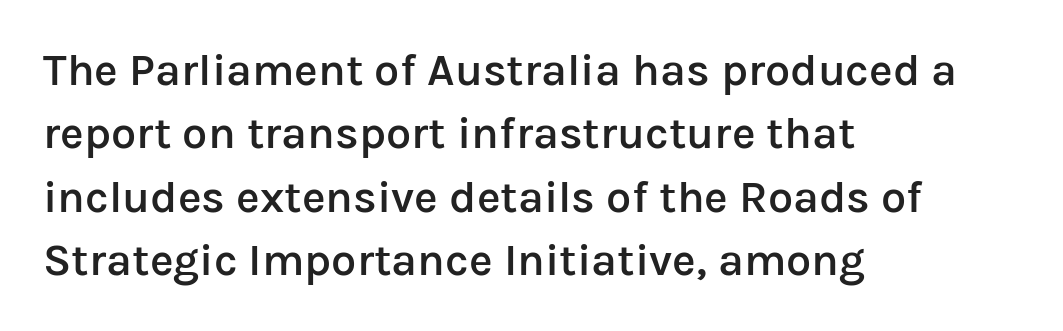
The face used here is proportionally spaced, like ordinary book or web type. The paragraph has a hard left edge and a soft right edge. The type family on display is of the sans-serif kind. Rule under the text: the space is simply empty.
